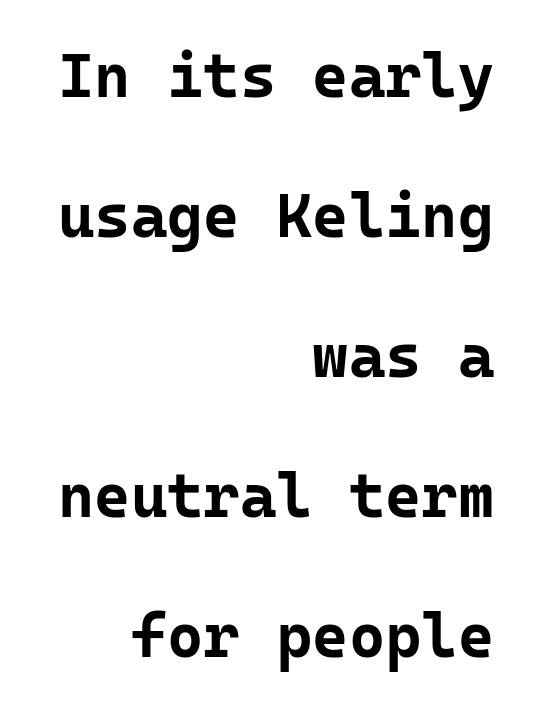
How heavy is the stroke? Heavy — this is a bold. Airy leading. Looks like terminal output: every glyph gets an equal slot. Are there feet on the stems? There aren't — it's a sans.
